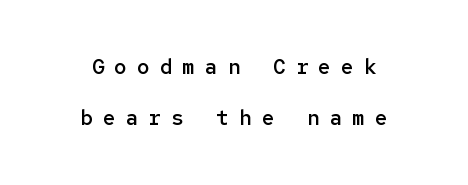
Q: Is the text bold? A: Semi-bold.
Q: Is the text italic (slanted)? A: No, it is upright.
Q: Is the text underlined? A: No.
Q: How is the paragraph aligned? A: Centered.
Q: Is the spacing between letters normal or unusually wide? A: Unusually wide.
Q: Is the spacing between lines tight, normal or loose? A: Loose.
